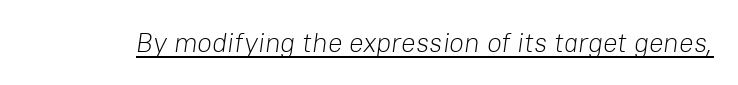
Q: Is the text bold? A: No.
Q: Is the text italic (slanted)? A: Yes, it leans right by about 8 degrees.
Q: Is the text underlined? A: Yes.
Q: Is the spacing between letters normal or unusually wide? A: Normal.
